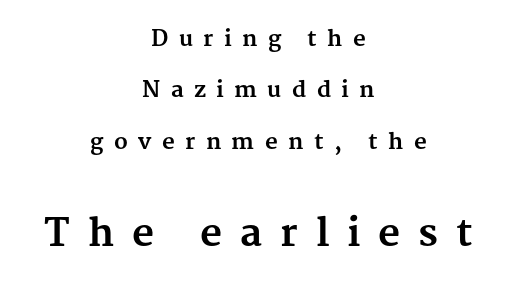
{"serif": "yes", "italic": "no", "bold": "yes", "weight": "bold", "width": "normal", "stroke_contrast": "medium", "x_height": "medium", "monospaced": "no", "underline": "no", "align": "center", "line_spacing": "loose", "line_spacing_ratio": 2.34, "letter_spacing": "wide", "letter_spacing_em": 0.47, "larger_block": "second", "size_ratio": 1.73, "glyph_px": 38}
